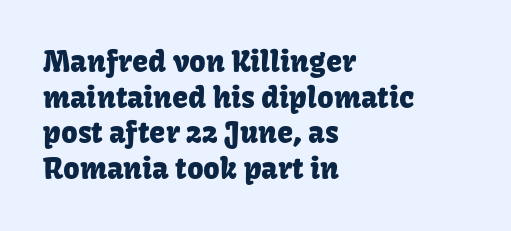
Leftover space on each line is placed entirely after the last word. A sans-serif font was chosen for this passage. Plain, unruled lines of type. The rendering uses natural spacing where letterforms have individual widths. This is the regular roman posture of the typeface.
